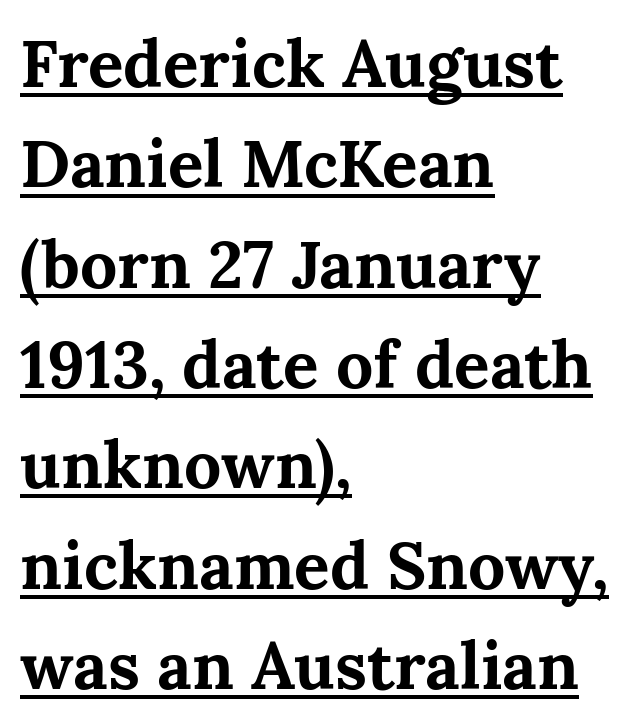
This block has exactly the height ordinary leading produces. A typesetter would call this proportional, since set widths differ per character. The rendering shows small feet on the letterforms — a serif design. Stroke thickness is high; the sample reads as a true bold. The tracking reads as untouched default to a designer's eye.
